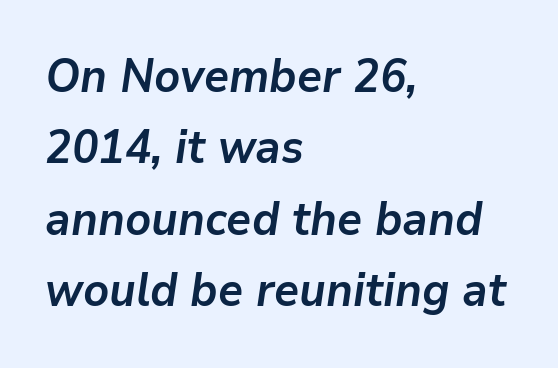
You could not count columns in this text — the font is proportionally spaced. The characters look thick and weighty, a clear bold. What stands out about the letter spacing? Nothing — it is the standard amount. Posture: slanted. Each new line begins a customary step beneath the previous one. Unmarked baselines from the first word to the last.
